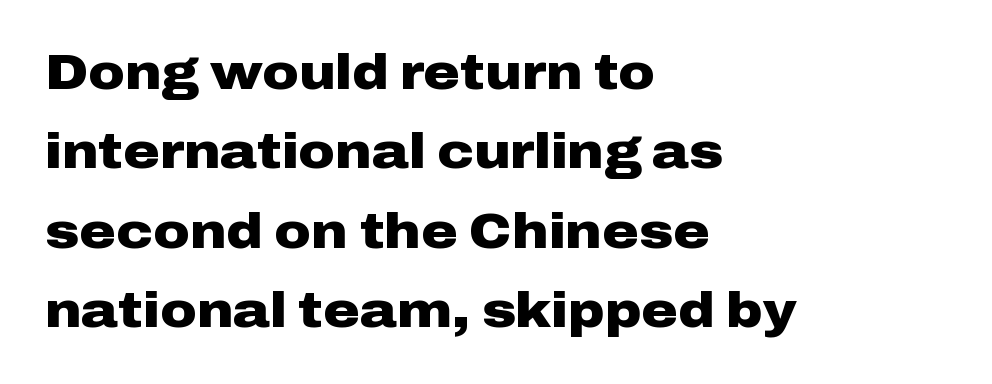
Q: Is the text bold? A: Yes.
Q: Is the text italic (slanted)? A: No, it is upright.
Q: Is the typeface a serif or a sans-serif typeface? A: Sans-serif.
Q: Is the text underlined? A: No.
Q: How is the paragraph aligned? A: Left-aligned.
Q: Is the spacing between letters normal or unusually wide? A: Normal.
Q: Is the spacing between lines tight, normal or loose? A: Normal.
Q: Width (condensed, normal, or wide)? A: Wide.
Q: Stroke contrast? A: Low.
Q: x-height? A: Medium.
Q: Monospaced? A: No.
